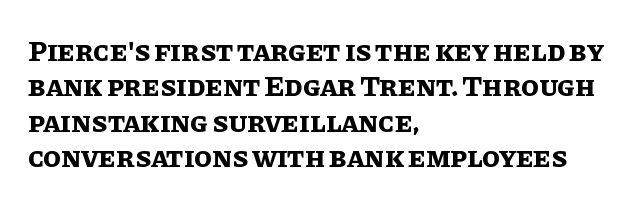
{"italic": "no", "bold": "yes", "weight": "bold", "width": "normal", "stroke_contrast": "low", "x_height": "large", "monospaced": "no", "underline": "no", "align": "left", "line_spacing_ratio": 1.22, "letter_spacing": "normal", "letter_spacing_em": 0.0, "glyph_px": 29}
